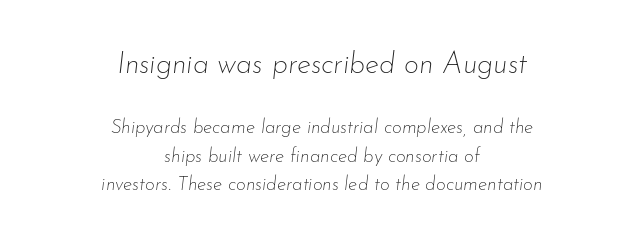
The image shows 29 px thin type, italic (leaning right); set centered, normal line spacing (1.51x), normal letter spacing, not underlined; the first (top) block is 1.53x larger; low stroke contrast and a small x-height.
